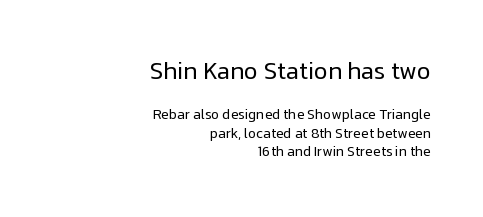
The letters look calm and open, with moderate or lighter stems. A bare baseline throughout the passage. Standard letterfit; no display-style spreading of the glyphs. The specimen reads as upright at a glance.
